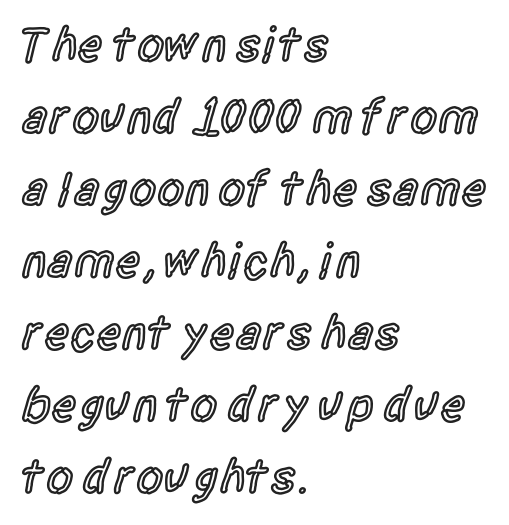
Q: Is the text bold? A: Semi-bold.
Q: Is the text italic (slanted)? A: Yes.
Q: Is the typeface a serif or a sans-serif typeface? A: Sans-serif.
Q: Is the text underlined? A: No.
Q: How is the paragraph aligned? A: Left-aligned.
Q: Is the spacing between letters normal or unusually wide? A: Normal.
Q: Is the spacing between lines tight, normal or loose? A: Normal.
Q: Width (condensed, normal, or wide)? A: Condensed.
Q: x-height? A: Large.
Q: Monospaced? A: No.
